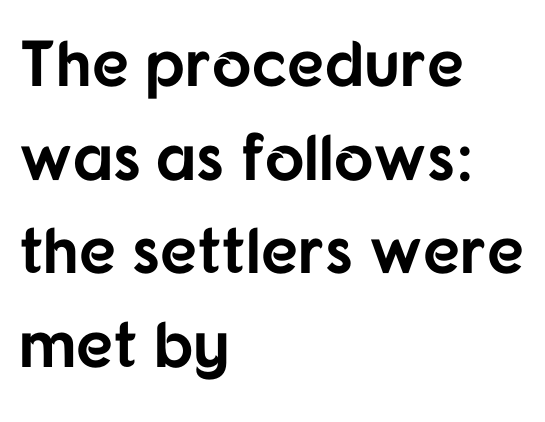
Look at the stroke-to-counter ratio: heavy, a bold. A typesetter would mark this as roman, not italic. Each letter keeps its own natural width here, so spacing adapts to shape. A typesetter would call this leading conventional body-copy spacing. Short and long lines alike share a common starting point at left.
